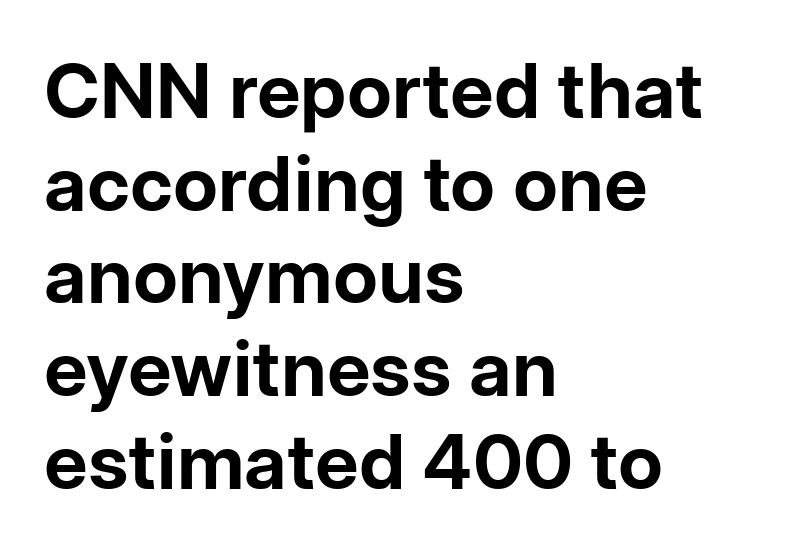
{"serif": "no", "italic": "no", "bold": "yes", "weight": "bold", "width": "normal", "stroke_contrast": "low", "x_height": "medium", "monospaced": "no", "underline": "no", "align": "left", "line_spacing_ratio": 1.22, "letter_spacing": "normal", "letter_spacing_em": 0.0, "glyph_px": 76}
